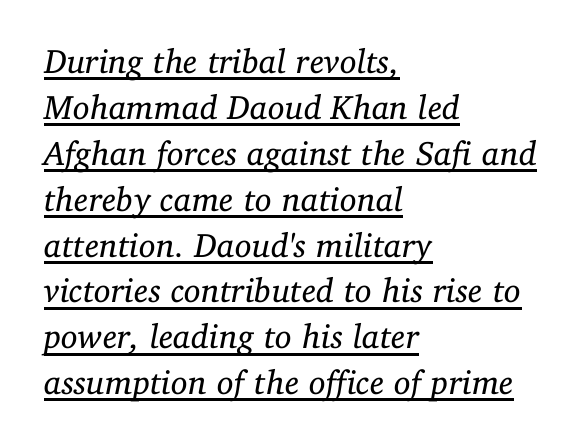
The image shows 34 px regular-weight serif type, italic (leaning right); set left-aligned, normal line spacing (1.35x), normal letter spacing, underlined; low stroke contrast and a medium x-height.
